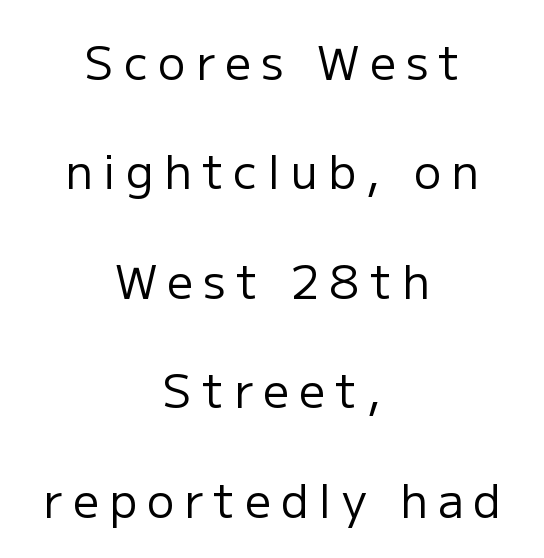
Q: Is the text bold? A: No.
Q: Is the text italic (slanted)? A: No, it is upright.
Q: Is the typeface a serif or a sans-serif typeface? A: Sans-serif.
Q: Is the text underlined? A: No.
Q: How is the paragraph aligned? A: Centered.
Q: Is the spacing between letters normal or unusually wide? A: Unusually wide.
Q: Is the spacing between lines tight, normal or loose? A: Loose.
Q: Width (condensed, normal, or wide)? A: Normal.
Q: Stroke contrast? A: Low.
Q: x-height? A: Medium.
Q: Monospaced? A: No.
